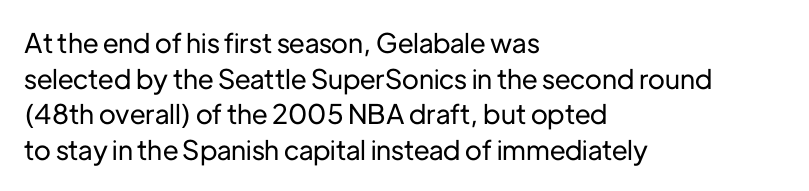
The image shows 27 px text type, upright; set left-aligned, normal line spacing (1.32x), normal letter spacing, not underlined.
